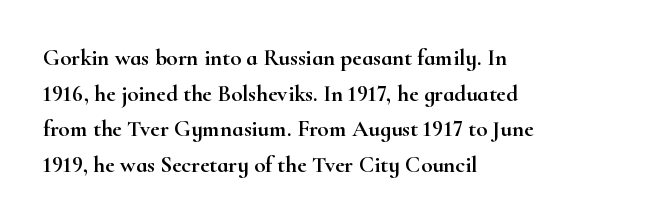
{"italic": "no", "underline": "no", "align": "left", "line_spacing": "normal", "line_spacing_ratio": 1.55, "letter_spacing": "normal", "letter_spacing_em": 0.0, "glyph_px": 23}
